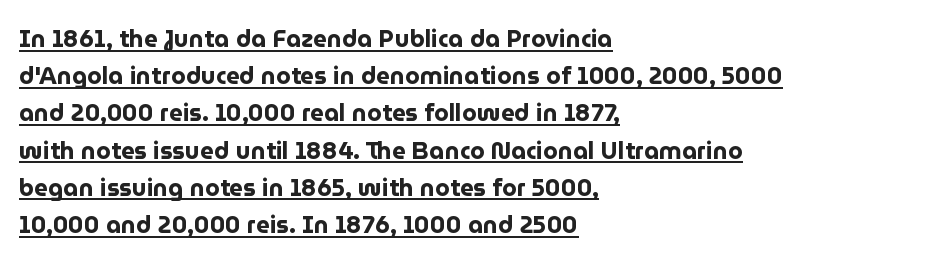
{"italic": "no", "bold": "yes", "underline": "yes", "align": "left", "line_spacing": "normal", "line_spacing_ratio": 1.55, "letter_spacing": "normal", "letter_spacing_em": 0.0, "glyph_px": 24}
